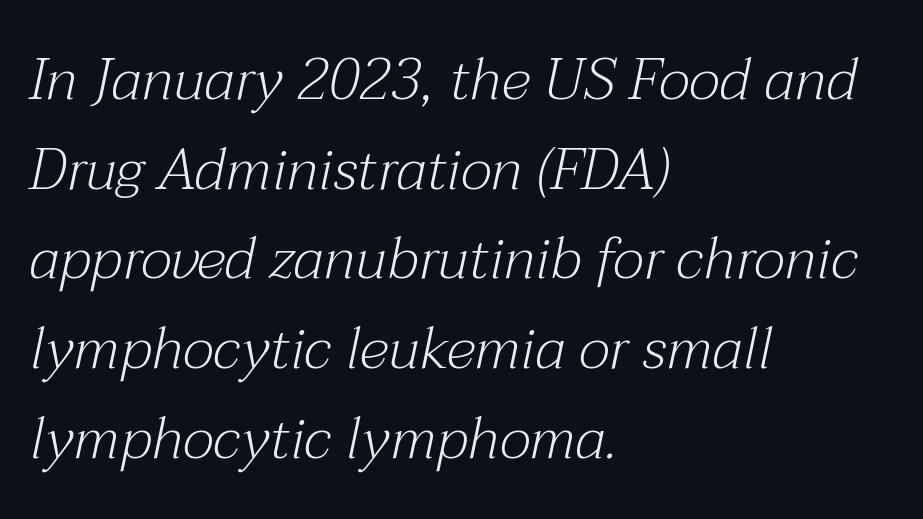
The letters sit at their default tracking, neither squeezed nor spread. The text block is weighted toward the left margin, trailing off unevenly rightward. Does the leading feel generous? No, just average. Characters are canted at an angle relative to the baseline's perpendicular.
